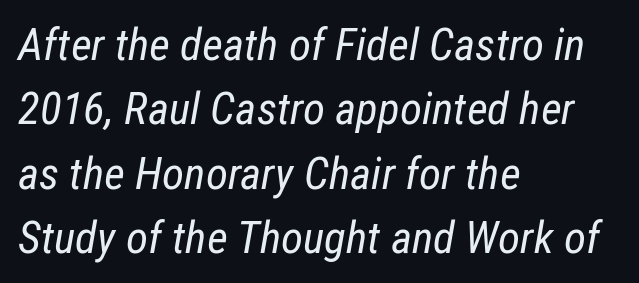
{"italic": "yes", "lean": "right", "slant_degrees": 12, "bold": "no", "weight": "regular", "width": "condensed", "stroke_contrast": "low", "x_height": "medium", "monospaced": "no", "underline": "no", "align": "left", "line_spacing": "normal", "line_spacing_ratio": 1.43, "letter_spacing": "normal", "letter_spacing_em": 0.0, "glyph_px": 45}
